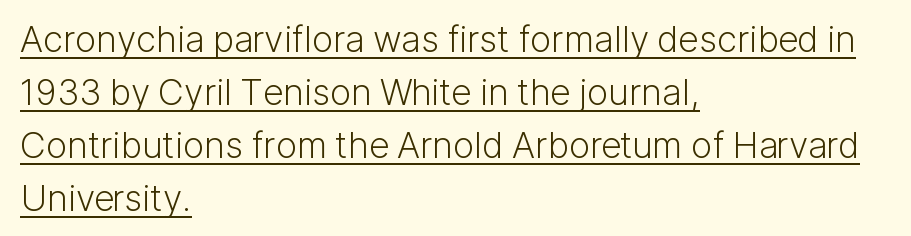
Students, observe the line beneath the letters — that is underlining. A normal amount of white space separates one row of letters from the next. Standard letterfit; no display-style spreading of the glyphs. One-word summary of the alignment: left. This is roman type, the default non-slanted kind.
